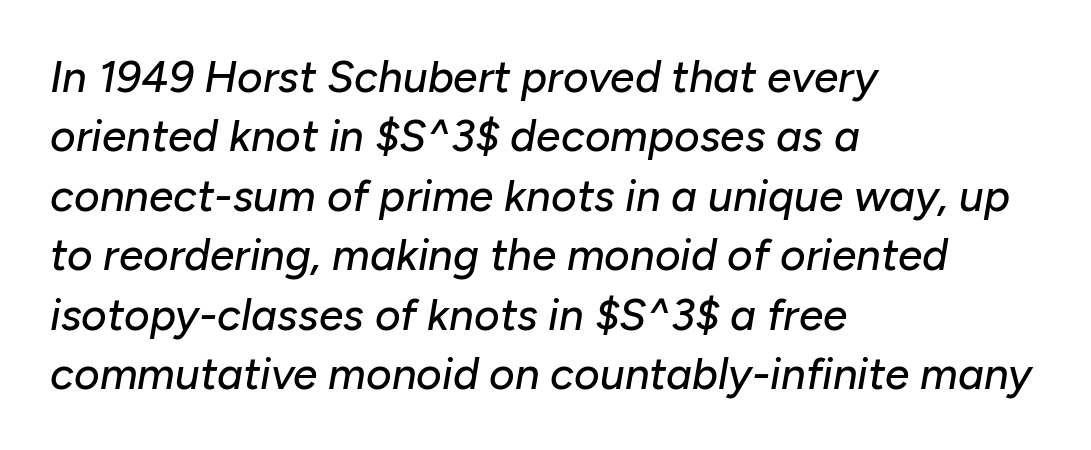
The image shows 44 px text type, italic (leaning right); set left-aligned, normal line spacing (1.35x), normal letter spacing, not underlined; low stroke contrast and a medium x-height.
